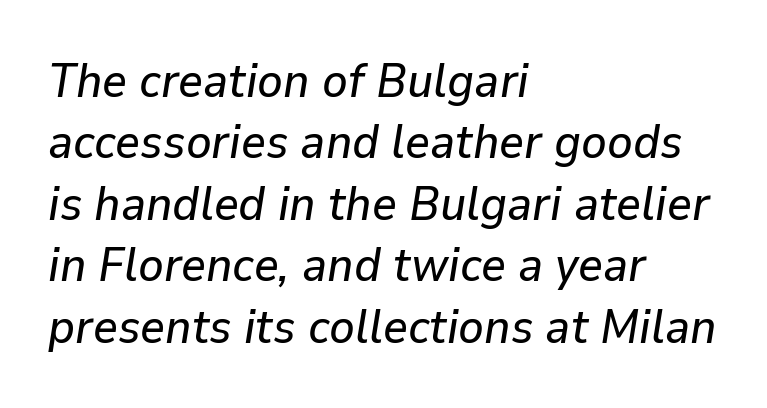
Q: Is the text italic (slanted)? A: Yes, it leans right by about 9 degrees.
Q: Is the text underlined? A: No.
Q: How is the paragraph aligned? A: Left-aligned.
Q: Is the spacing between letters normal or unusually wide? A: Normal.
Q: Is the spacing between lines tight, normal or loose? A: Normal.
Q: Width (condensed, normal, or wide)? A: Normal.
Q: Stroke contrast? A: Low.
Q: x-height? A: Medium.
Q: Monospaced? A: No.
